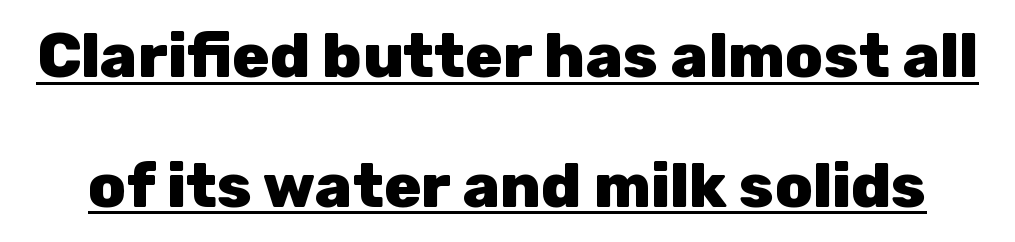
A typesetter would mark this as roman, not italic. Regarding leading, the lines here are spaced well apart. This sample carries an underscore along the baseline area. This is heavy type, rendered in bold.
